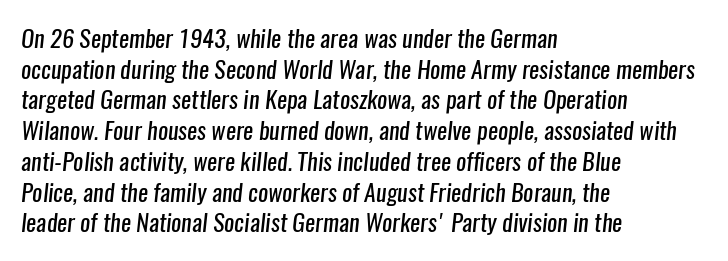
Q: Is the text bold? A: No.
Q: Is the text underlined? A: No.
Q: How is the paragraph aligned? A: Left-aligned.
Q: Is the spacing between letters normal or unusually wide? A: Normal.
Q: Is the spacing between lines tight, normal or loose? A: Normal.
